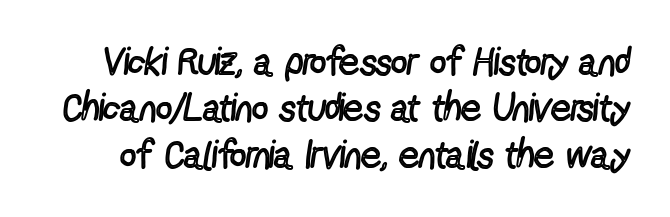
The image shows 39 px regular-weight, condensed sans-serif type; set line spacing 1.19x, normal letter spacing, not underlined; a medium x-height.
